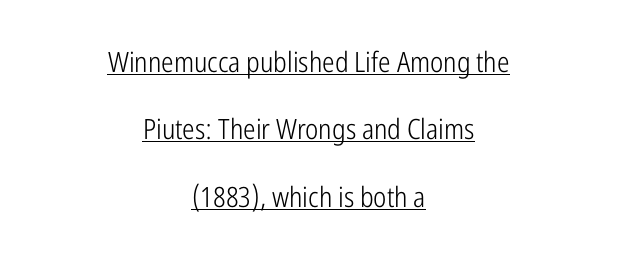
{"serif": "no", "italic": "no", "bold": "no", "weight": "light", "width": "condensed", "stroke_contrast": "low", "x_height": "medium", "monospaced": "no", "underline": "yes", "align": "center", "line_spacing": "loose", "line_spacing_ratio": 2.41, "letter_spacing": "normal", "letter_spacing_em": 0.0, "glyph_px": 28}
